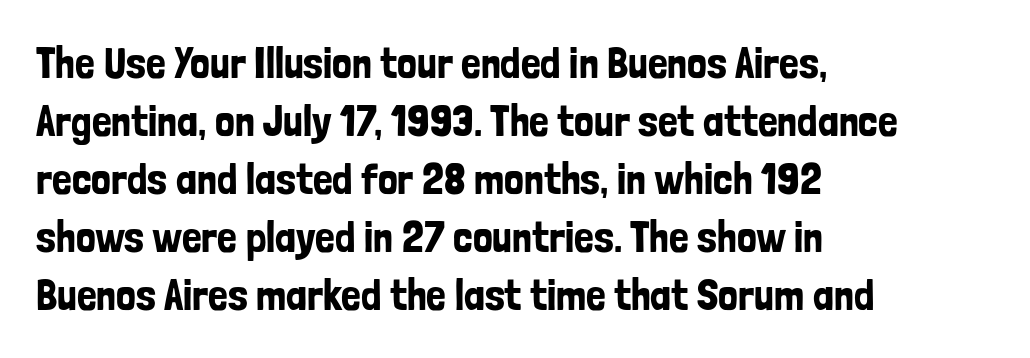
Quick note: underline off. Type style note: lacks serifs. Observe the ordinary spacing: letters are neighbours, not strangers. One-word summary of the alignment: left. Designer's note — italics off, roman on. The face used here is proportionally spaced, like ordinary book or web type.
